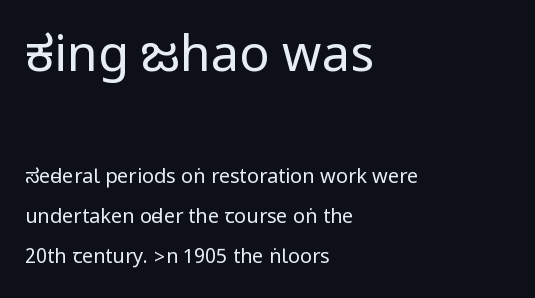
{"serif": "no", "italic": "no", "bold": "no", "weight": "regular", "width": "condensed", "stroke_contrast": "low", "underline": "no", "align": "left", "line_spacing": "loose", "line_spacing_ratio": 1.99, "letter_spacing": "normal", "letter_spacing_em": 0.0, "larger_block": "first", "size_ratio": 2.5, "glyph_px": 50}
